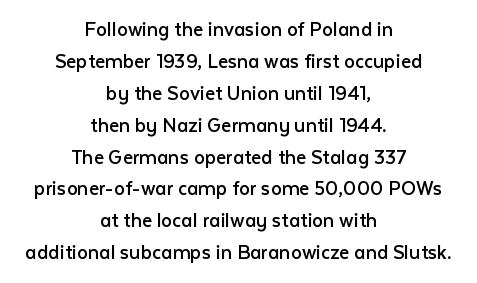
Students, note that the glyphs here touch the page at normal intervals. The typography opts for an upright posture over an oblique one. The strip under each line holds only bare page. Centered paragraph, ragged on both sides. Regular leading. Weight class: somewhere from thin through regular.
